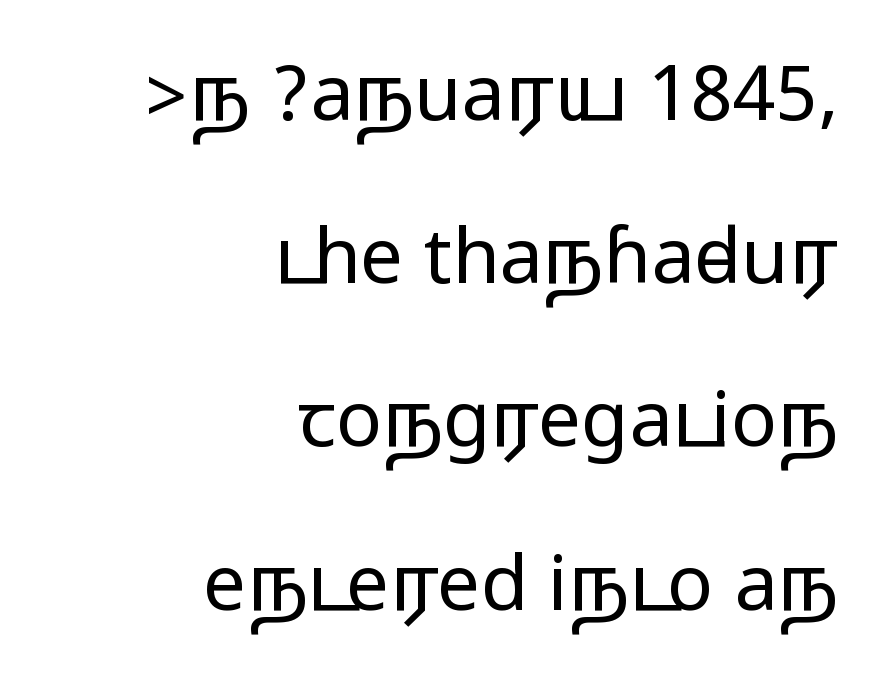
Q: Is the text italic (slanted)? A: No, it is upright.
Q: Is the typeface a serif or a sans-serif typeface? A: Sans-serif.
Q: Is the text underlined? A: No.
Q: How is the paragraph aligned? A: Right-aligned.
Q: Is the spacing between letters normal or unusually wide? A: Normal.
Q: Is the spacing between lines tight, normal or loose? A: Loose.
Q: Width (condensed, normal, or wide)? A: Wide.
Q: Stroke contrast? A: Medium.
Q: Monospaced? A: No.
